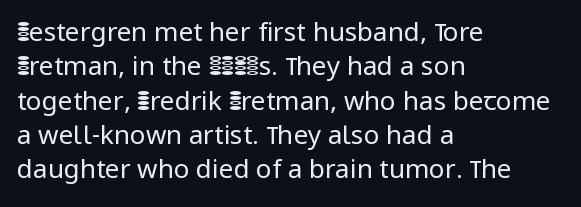
Q: Is the text bold? A: No.
Q: Is the text italic (slanted)? A: No, it is upright.
Q: Is the text underlined? A: No.
Q: How is the paragraph aligned? A: Left-aligned.
Q: Is the spacing between letters normal or unusually wide? A: Normal.
Q: Is the spacing between lines tight, normal or loose? A: Normal.
